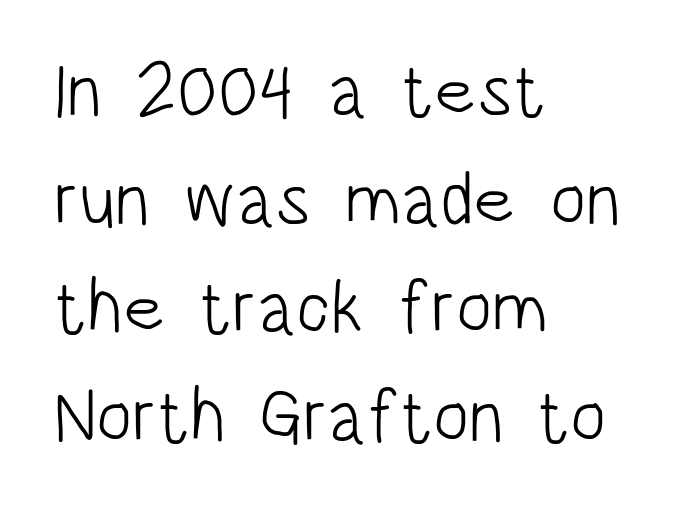
Q: Is the text bold? A: No.
Q: Is the text italic (slanted)? A: No, it is upright.
Q: Is the typeface a serif or a sans-serif typeface? A: Sans-serif.
Q: Is the text underlined? A: No.
Q: How is the paragraph aligned? A: Left-aligned.
Q: Is the spacing between letters normal or unusually wide? A: Normal.
Q: Is the spacing between lines tight, normal or loose? A: Normal.
Q: Width (condensed, normal, or wide)? A: Condensed.
Q: Stroke contrast? A: Low.
Q: x-height? A: Large.
Q: Monospaced? A: No.
